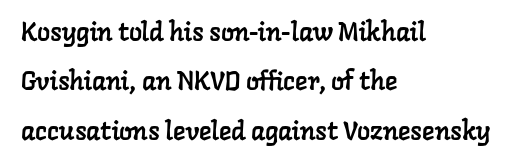
{"underline": "no", "align": "left", "line_spacing": "loose", "line_spacing_ratio": 1.9, "letter_spacing": "normal", "letter_spacing_em": 0.0, "glyph_px": 26}
